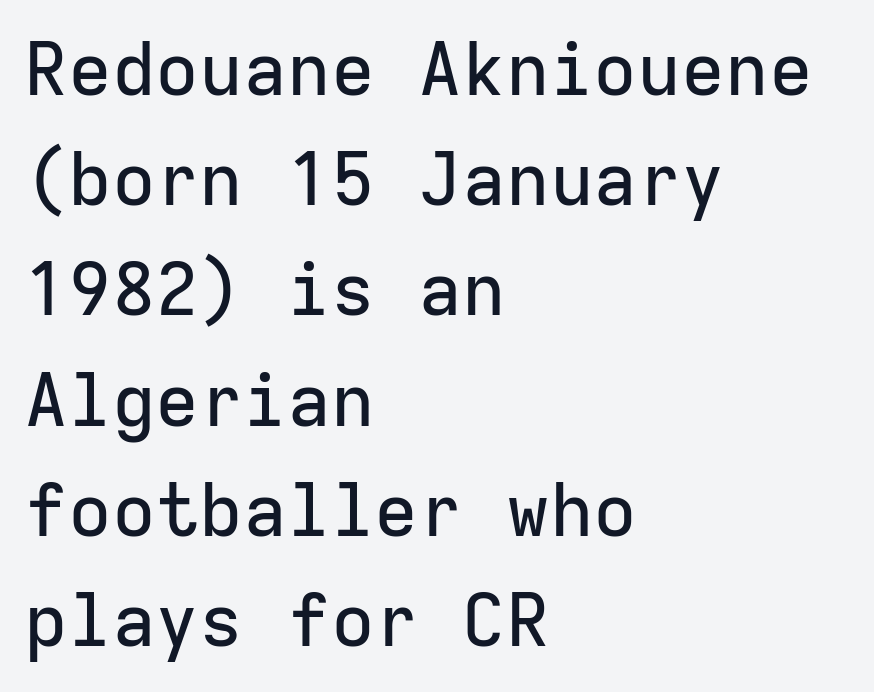
This sample has the even, mechanical cadence of fixed-width lettering. The lettering stays uniformly vertical, giving the passage a roman look. Descenders hang freely into open space. Short note: letters normally spaced. The glyphs in this specimen are sans serif. The paragraph shown leans on its left margin.
